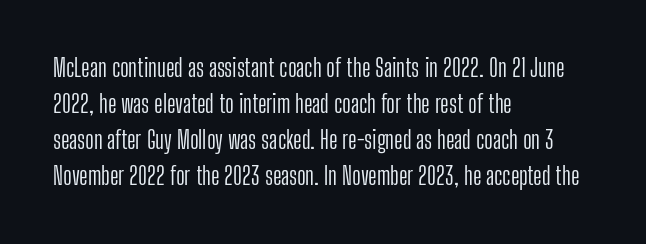
The image shows 24 px text type, upright; set left-aligned, normal line spacing (1.5x), normal letter spacing, not underlined.
